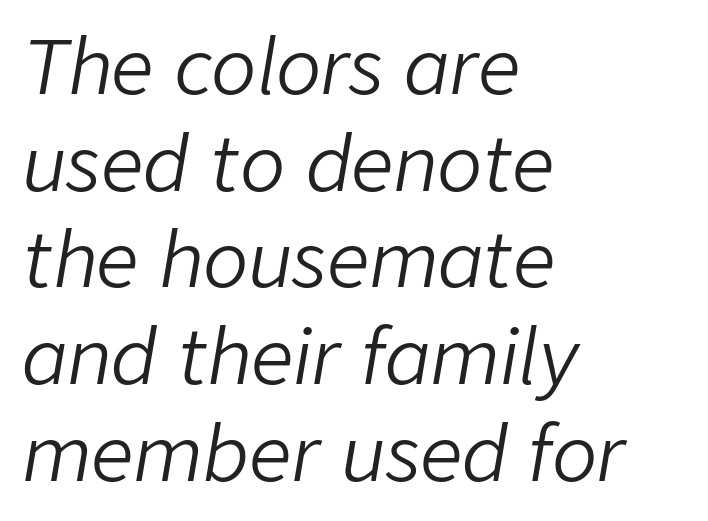
Q: Is the text bold? A: No.
Q: Is the text italic (slanted)? A: Yes, it leans right by about 9 degrees.
Q: Is the text underlined? A: No.
Q: How is the paragraph aligned? A: Left-aligned.
Q: Is the spacing between letters normal or unusually wide? A: Normal.
Q: Is the spacing between lines tight, normal or loose? A: Normal.
Q: Width (condensed, normal, or wide)? A: Normal.
Q: Stroke contrast? A: Low.
Q: x-height? A: Medium.
Q: Monospaced? A: No.
